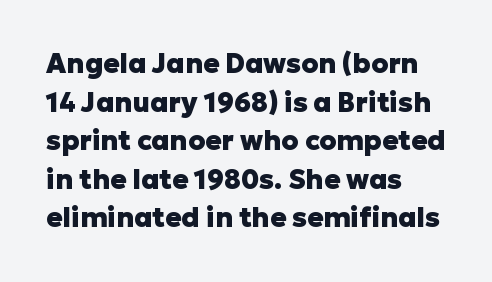
{"italic": "no", "bold": "yes", "underline": "no", "align": "left", "line_spacing": "normal", "line_spacing_ratio": 1.43, "letter_spacing": "normal", "letter_spacing_em": 0.0, "glyph_px": 27}
